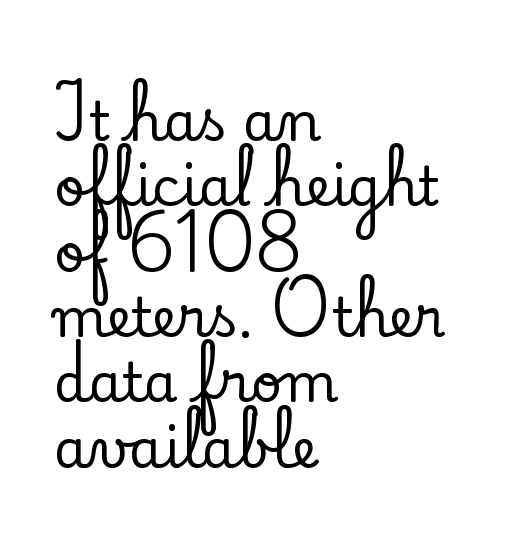
{"serif": "yes", "italic": "no", "width": "normal", "stroke_contrast": "low", "x_height": "small", "monospaced": "no", "underline": "no", "align": "left", "line_spacing_ratio": 1.21, "letter_spacing": "normal", "letter_spacing_em": 0.0, "glyph_px": 54}
